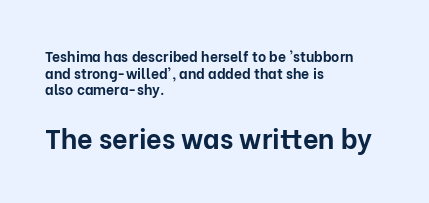
One-word summary of the alignment: left. Caption: bold face, heavy strokes. Does the lettering tilt? It doesn't — this is upright. This layout puts the modest block above and the oversized block below.
